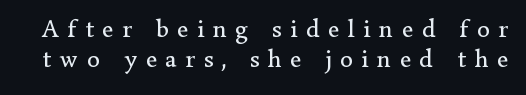
The image shows 26 px text type, upright; set tight line spacing (1.14x), unusually wide letter spacing (+0.33 em), not underlined.
